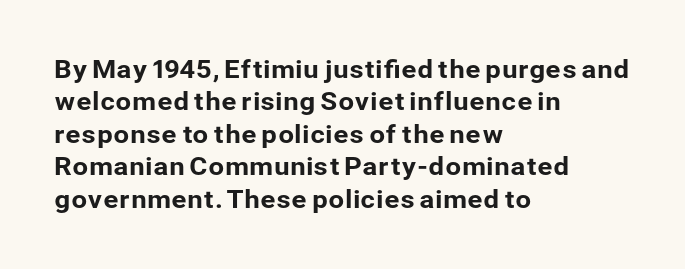
Is there much room between lines? A standard amount, neither cramped nor airy. The passage shown is not underscored anywhere. Visually the block forms a straight wall on the left and a jagged coastline on the right. The lettering holds an erect, upright posture throughout. This rendering leaves character spacing at its baseline value.
